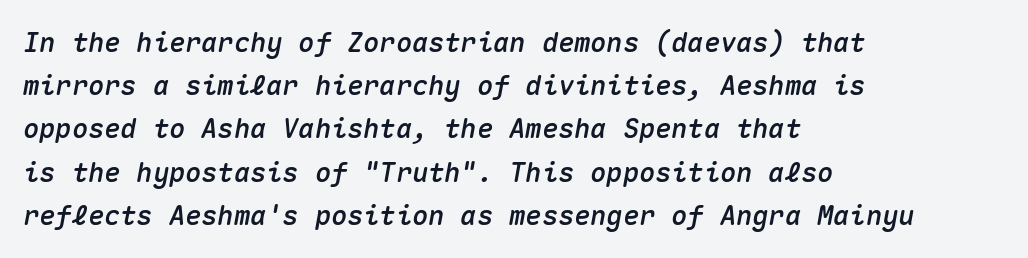
Spacing between characters is what you'd get straight out of the box. Would a proofreader flag this as italicized? Yes. All the whitespace from short lines collects on the right. Evenly set lines give the paragraph a standard silhouette. Type without underlining.
